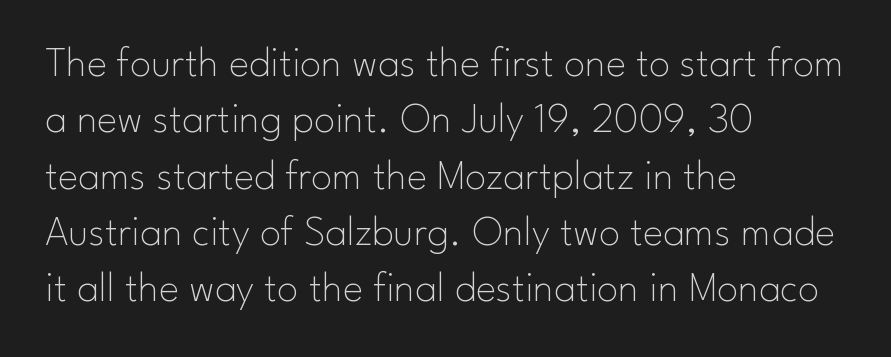
The image shows 43 px thin sans-serif type, upright; set left-aligned, normal line spacing (1.31x), normal letter spacing, not underlined; low stroke contrast and a small x-height.
